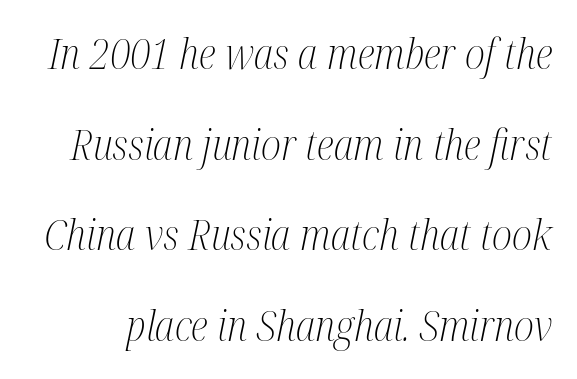
The image shows 41 px light, condensed serif type, italic (leaning right); set loose line spacing (2.21x), normal letter spacing, not underlined; medium stroke contrast and a medium x-height.
